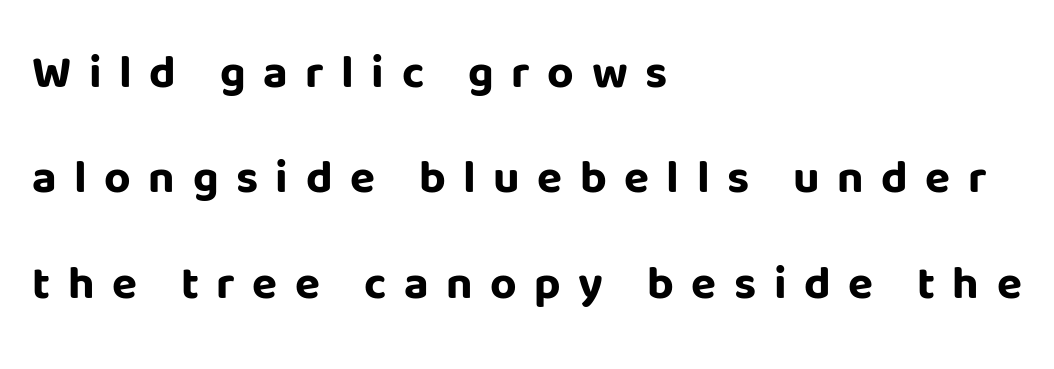
Spacing verdict: proportional, widths tailored to each character. The block of text is sparse from top to bottom, with ample space between rows. Does the weight exceed regular? Yes, all the way to bold. The lettering stays uniformly vertical, giving the passage a roman look.
